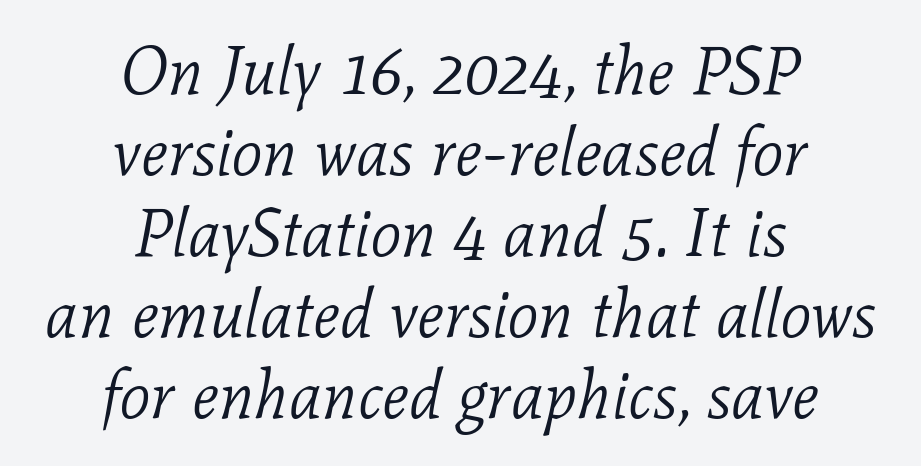
Q: Is the text bold? A: No.
Q: Is the text italic (slanted)? A: Yes, it leans right by about 11 degrees.
Q: Is the typeface a serif or a sans-serif typeface? A: Serif.
Q: Is the text underlined? A: No.
Q: How is the paragraph aligned? A: Centered.
Q: Is the spacing between letters normal or unusually wide? A: Normal.
Q: Width (condensed, normal, or wide)? A: Normal.
Q: Stroke contrast? A: Low.
Q: x-height? A: Medium.
Q: Monospaced? A: No.
